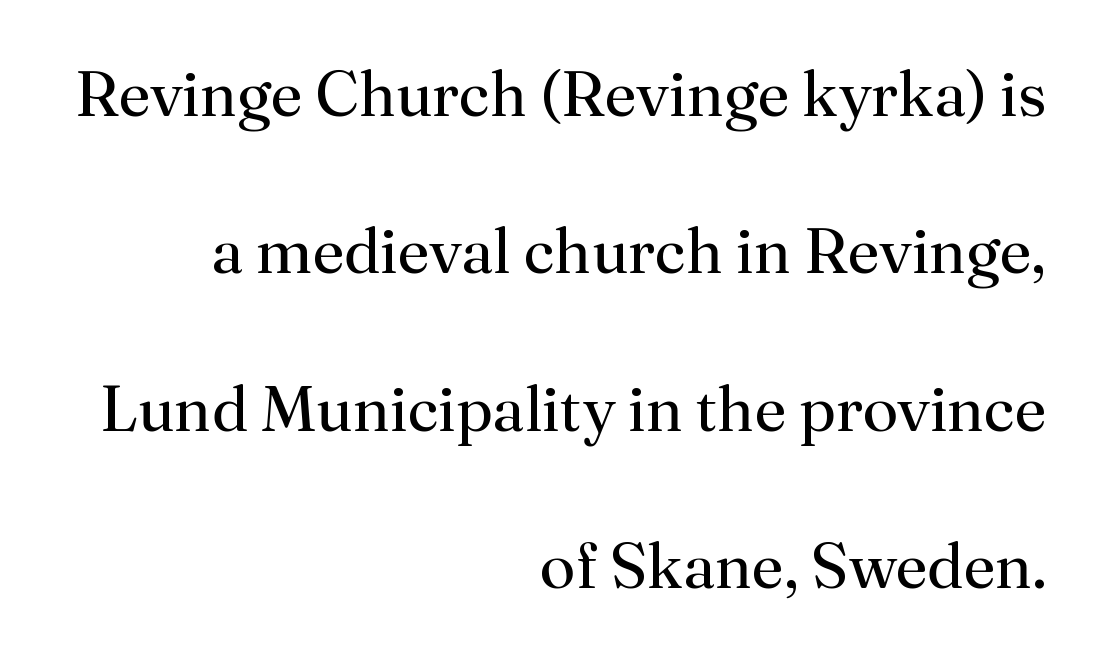
Q: Is the text bold? A: No.
Q: Is the text italic (slanted)? A: No, it is upright.
Q: Is the typeface a serif or a sans-serif typeface? A: Serif.
Q: Is the text underlined? A: No.
Q: How is the paragraph aligned? A: Right-aligned.
Q: Is the spacing between letters normal or unusually wide? A: Normal.
Q: Is the spacing between lines tight, normal or loose? A: Loose.
Q: Width (condensed, normal, or wide)? A: Normal.
Q: Stroke contrast? A: Medium.
Q: x-height? A: Small.
Q: Monospaced? A: No.
